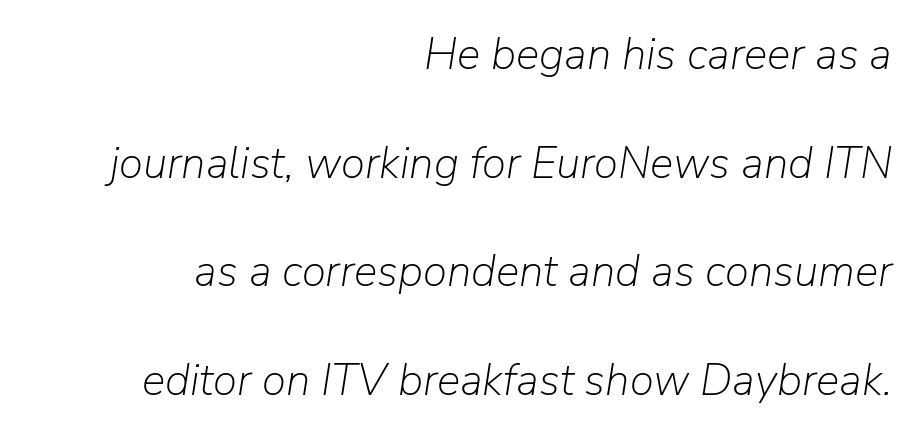
The image shows 44 px light type, italic (leaning right); set right-aligned, loose line spacing (2.47x), normal letter spacing, not underlined; low stroke contrast and a medium x-height.
